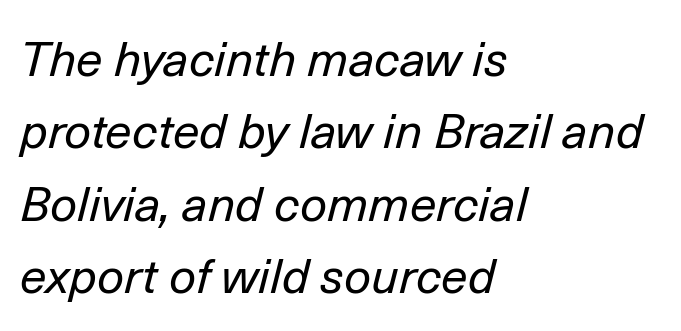
The image shows 48 px regular-weight type, italic (leaning right); set left-aligned, normal line spacing (1.51x), normal letter spacing, not underlined; low stroke contrast and a medium x-height.
